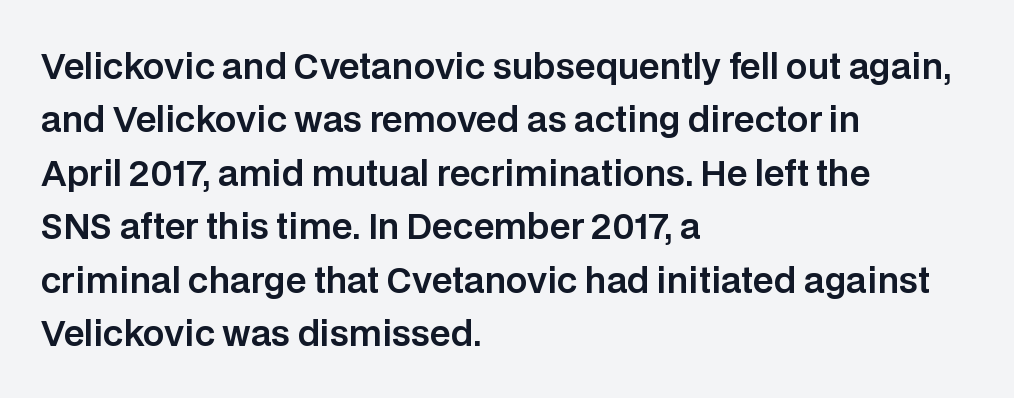
{"serif": "no", "italic": "no", "width": "normal", "stroke_contrast": "low", "x_height": "large", "monospaced": "no", "underline": "no", "align": "left", "line_spacing": "normal", "line_spacing_ratio": 1.57, "letter_spacing": "normal", "letter_spacing_em": 0.0, "glyph_px": 34}
